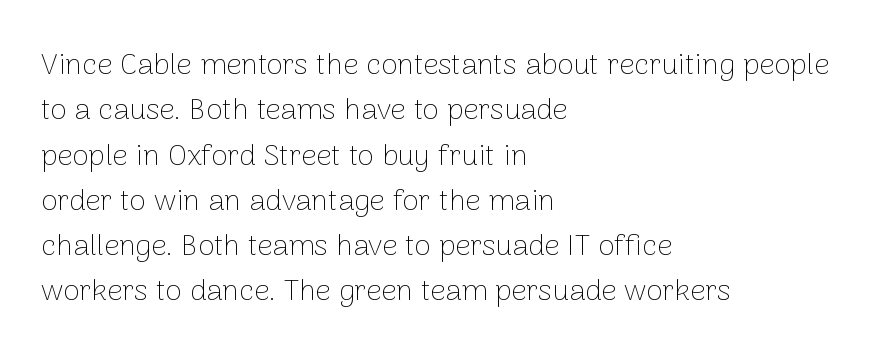
{"serif": "no", "italic": "no", "bold": "no", "weight": "thin", "width": "normal", "stroke_contrast": "low", "x_height": "medium", "monospaced": "no", "underline": "no", "align": "left", "line_spacing": "normal", "line_spacing_ratio": 1.51, "letter_spacing": "normal", "letter_spacing_em": 0.0, "glyph_px": 30}
